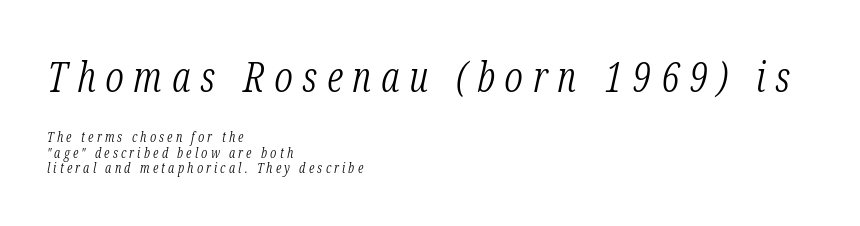
{"serif": "yes", "italic": "yes", "lean": "right", "slant_degrees": 12, "bold": "no", "weight": "light", "width": "condensed", "stroke_contrast": "low", "x_height": "medium", "monospaced": "no", "underline": "no", "align": "left", "line_spacing": "tight", "line_spacing_ratio": 1.11, "letter_spacing": "wide", "letter_spacing_em": 0.23, "larger_block": "first", "size_ratio": 3.0, "glyph_px": 42}
